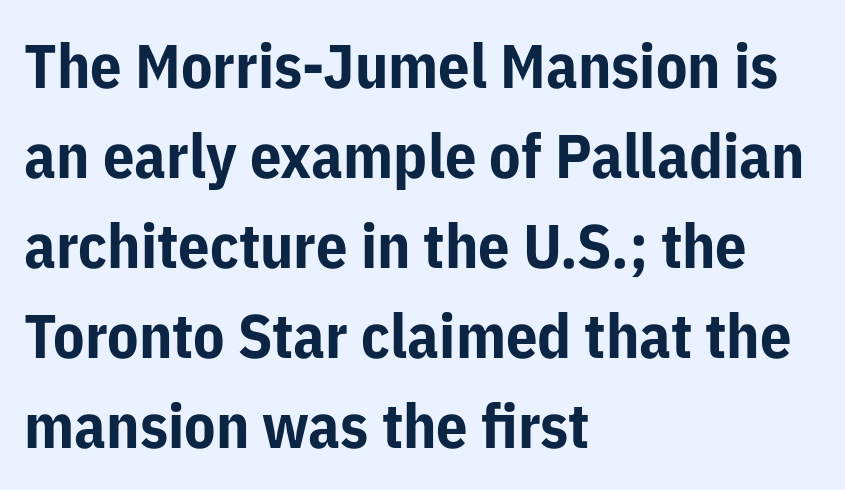
The image shows 62 px bold sans-serif type, upright; set left-aligned, normal line spacing (1.45x), normal letter spacing, not underlined; low stroke contrast and a medium x-height.
